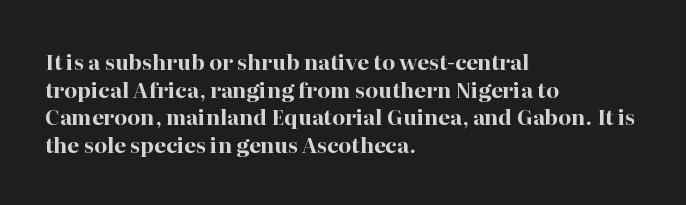
The image shows 21 px bold type, upright; set left-aligned, normal line spacing (1.31x), normal letter spacing, not underlined.
